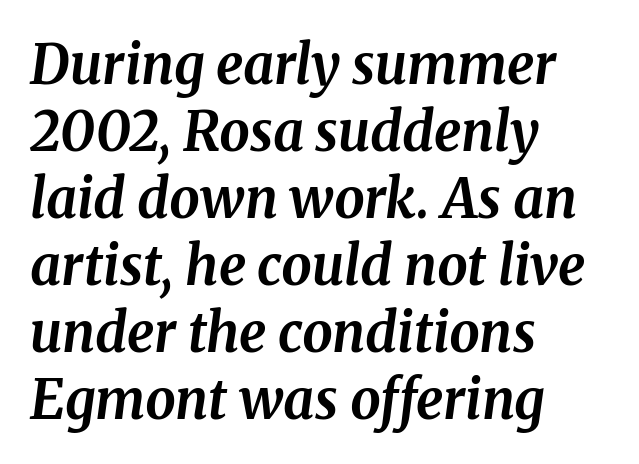
Q: Is the text bold? A: Yes.
Q: Is the text italic (slanted)? A: Yes, it leans right by about 8 degrees.
Q: Is the typeface a serif or a sans-serif typeface? A: Serif.
Q: Is the text underlined? A: No.
Q: How is the paragraph aligned? A: Left-aligned.
Q: Is the spacing between letters normal or unusually wide? A: Normal.
Q: Width (condensed, normal, or wide)? A: Normal.
Q: Stroke contrast? A: Medium.
Q: x-height? A: Medium.
Q: Monospaced? A: No.
